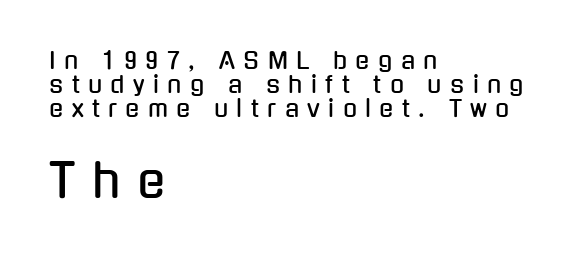
The paragraph shown leans on its left margin. Between one letter and the next there's a generous, obvious gap. Reading down the column, the eye jumps only a short way to each next line. Which chunk is bigger? The second one — the bottom block dwarfs the top.
